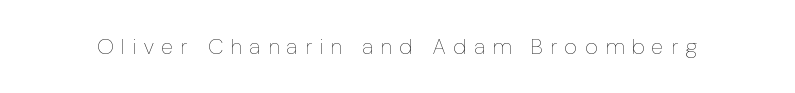
How are the letters spaced? Widely, with obvious added tracking. The letters stand straight up with perfectly vertical stems. The cut favours lightness, reaching ordinary text weight at its darkest. Decoration check: the copy has no underline.
